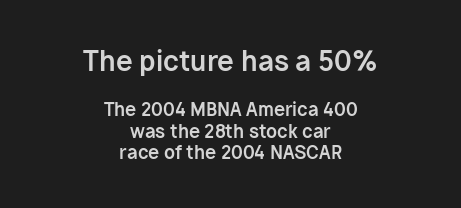
{"italic": "no", "bold": "yes", "underline": "no", "align": "center", "line_spacing_ratio": 1.2, "letter_spacing": "normal", "letter_spacing_em": 0.0, "larger_block": "first", "size_ratio": 1.5, "glyph_px": 27}
